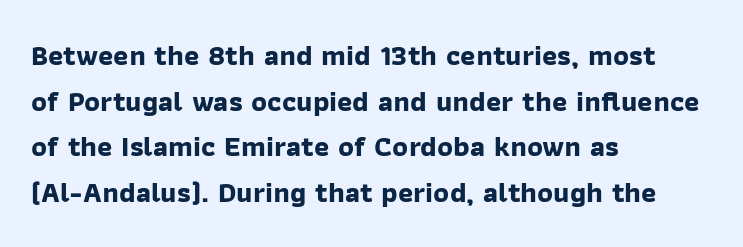
The line-height multiplier appears to be the usual default. The specimen omits any rule beneath the text block's lines. There is no visible air inserted between adjacent glyphs. The face used here is a sans, in the tradition of grotesques and geometrics. Do the characters align in a grid? No, the font is proportional.
